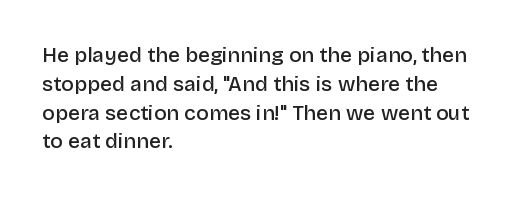
The image shows 21 px text type, upright; set left-aligned, normal line spacing (1.37x), normal letter spacing, not underlined.
